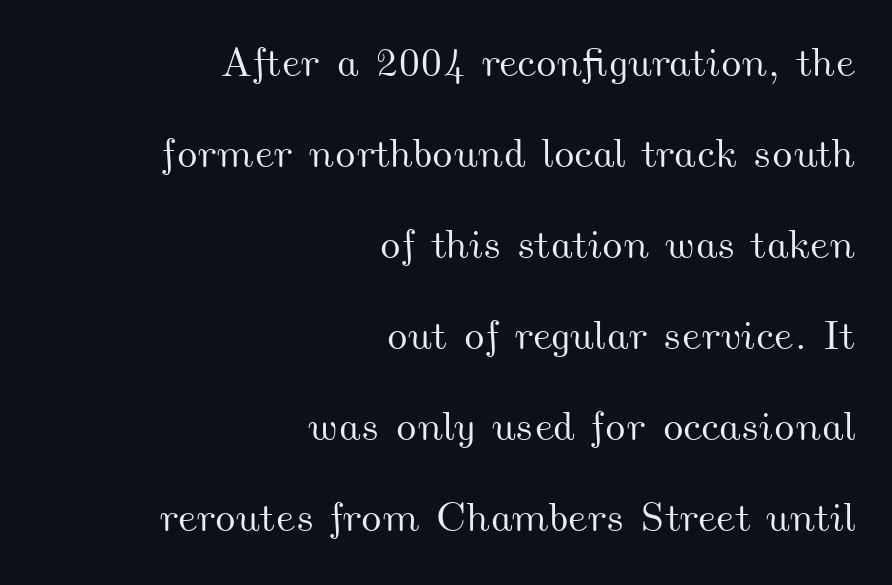
{"width": "wide", "stroke_contrast": "medium", "x_height": "small", "monospaced": "no", "underline": "no", "align": "right", "line_spacing": "loose", "line_spacing_ratio": 2.22, "letter_spacing": "normal", "letter_spacing_em": 0.0, "glyph_px": 41}
